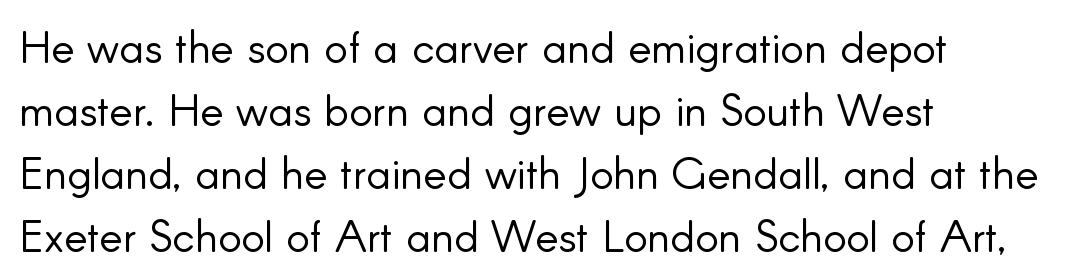
The image shows 44 px light sans-serif type, upright; set left-aligned, normal line spacing (1.43x), normal letter spacing, not underlined; low stroke contrast and a small x-height.
